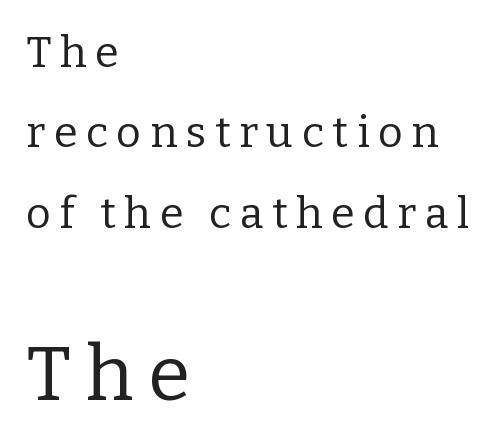
The image shows 76 px regular-weight serif type, upright; set left-aligned, line spacing 1.87x, unusually wide letter spacing (+0.2 em), not underlined; the second (bottom) block is 1.77x larger; low stroke contrast and a medium x-height.
